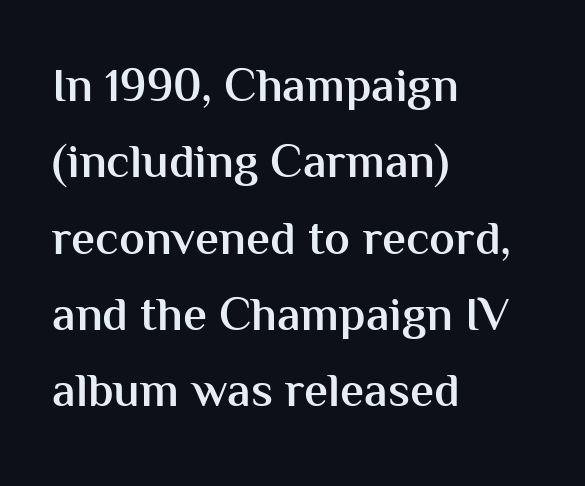
{"serif": "no", "italic": "no", "bold": "semi", "weight": "semibold", "width": "normal", "stroke_contrast": "medium", "x_height": "medium", "monospaced": "no", "underline": "no", "align": "left", "line_spacing": "normal", "line_spacing_ratio": 1.59, "letter_spacing": "normal", "letter_spacing_em": 0.0, "glyph_px": 48}
